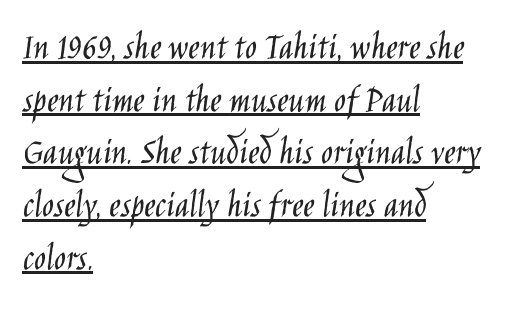
{"serif": "no", "bold": "no", "weight": "light", "width": "condensed", "stroke_contrast": "low", "x_height": "large", "monospaced": "no", "underline": "yes", "align": "left", "line_spacing": "normal", "line_spacing_ratio": 1.35, "letter_spacing": "normal", "letter_spacing_em": 0.0, "glyph_px": 39}
